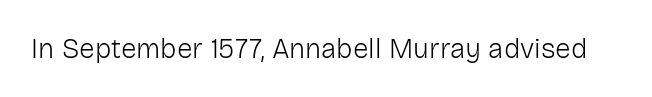
The image shows 28 px light sans-serif type, upright; set normal letter spacing, not underlined; low stroke contrast and a medium x-height.
